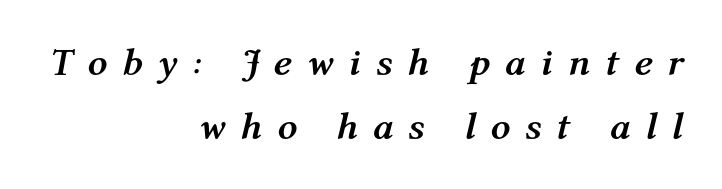
Weight check: bold — yes, fully. Character widths vary here, with narrow letters taking less room than wide ones. Words float on clear page, feet unadorned. These lines sit exactly where default settings would place them. Reading down the block, your eye finds every line finishing at a fixed right position. A typesetter would mark this as italic.
